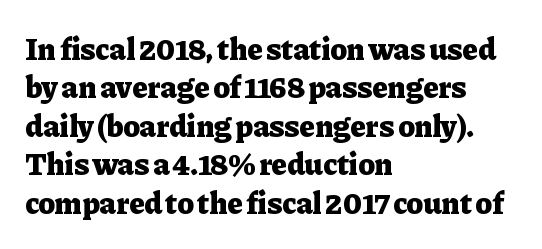
Q: Is the text bold? A: Yes.
Q: Is the text italic (slanted)? A: No, it is upright.
Q: Is the typeface a serif or a sans-serif typeface? A: Serif.
Q: Is the text underlined? A: No.
Q: How is the paragraph aligned? A: Left-aligned.
Q: Is the spacing between letters normal or unusually wide? A: Normal.
Q: Width (condensed, normal, or wide)? A: Normal.
Q: Stroke contrast? A: Low.
Q: x-height? A: Medium.
Q: Monospaced? A: No.
